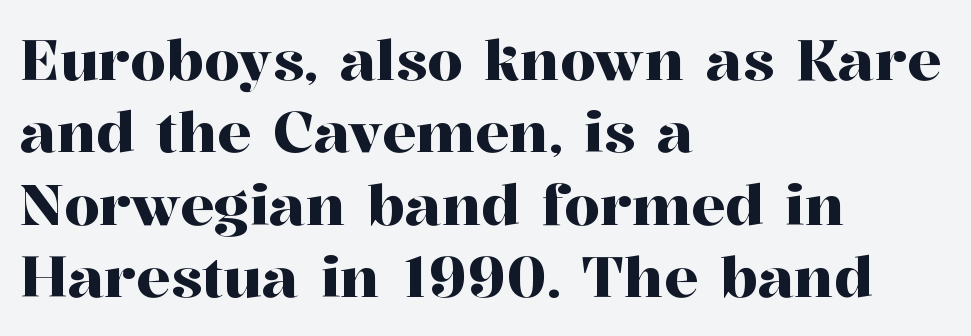
{"serif": "yes", "italic": "no", "width": "normal", "stroke_contrast": "high", "x_height": "medium", "monospaced": "no", "underline": "no", "align": "left", "line_spacing": "normal", "line_spacing_ratio": 1.27, "letter_spacing": "normal", "letter_spacing_em": 0.0, "glyph_px": 57}
